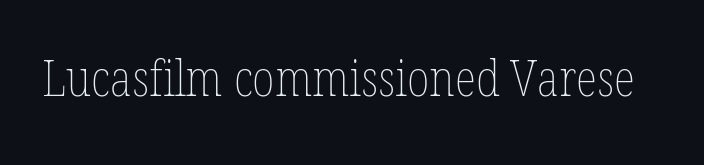
The image shows 50 px thin, condensed type, upright; set normal letter spacing, not underlined; low stroke contrast and a medium x-height.
